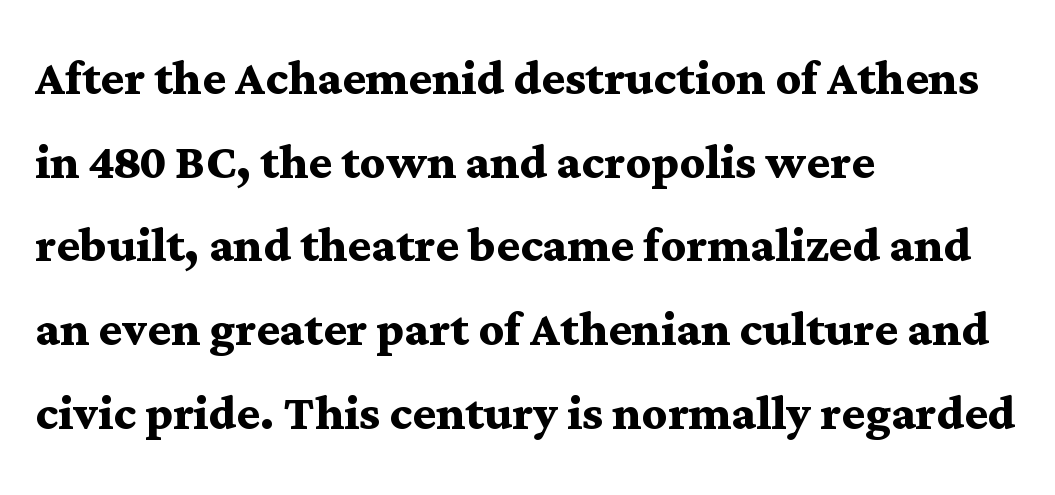
Q: Is the text bold? A: Yes.
Q: Is the text italic (slanted)? A: No, it is upright.
Q: Is the typeface a serif or a sans-serif typeface? A: Serif.
Q: Is the text underlined? A: No.
Q: How is the paragraph aligned? A: Left-aligned.
Q: Is the spacing between letters normal or unusually wide? A: Normal.
Q: Is the spacing between lines tight, normal or loose? A: Normal.
Q: Width (condensed, normal, or wide)? A: Wide.
Q: Stroke contrast? A: Medium.
Q: x-height? A: Medium.
Q: Monospaced? A: No.
